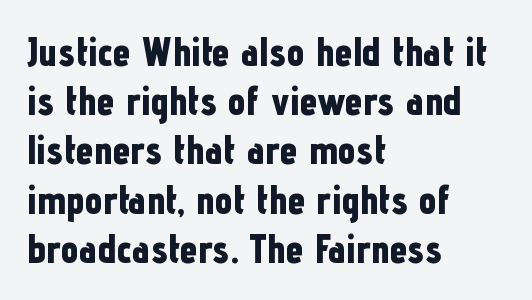
The passage shown is typed in a proportional face where columns would drift. Is the block centered? No — it sits flush against the left margin. The letters stand upright; this is a roman face. Is this a sans? Yes — the strokes have no serifs.
